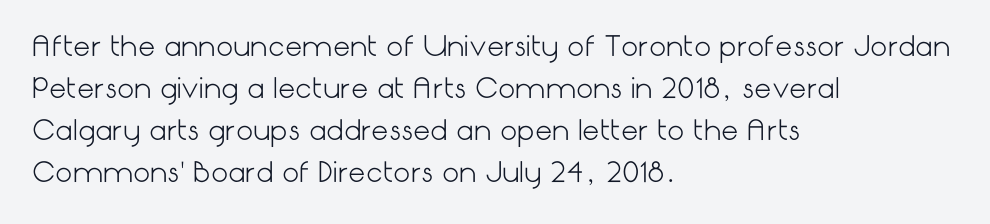
{"italic": "no", "bold": "no", "underline": "no", "align": "left", "line_spacing": "normal", "line_spacing_ratio": 1.55, "letter_spacing": "normal", "letter_spacing_em": 0.0, "glyph_px": 27}
